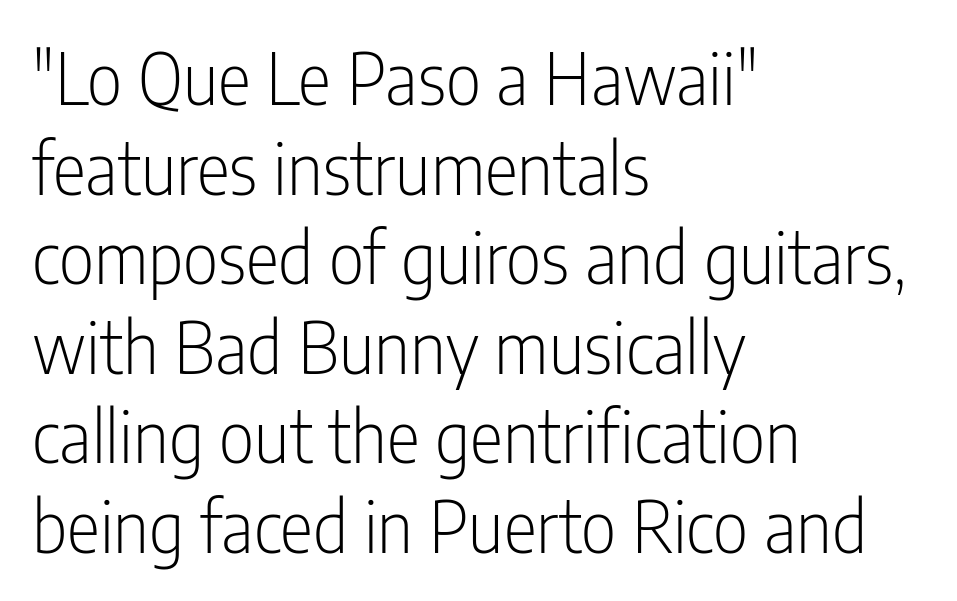
The letters carry no serifs — their stems end cleanly without finishing strokes. The typeface has the unassuming heft of standard copy or less. Compared with a centered layout, this one pins lines to the left instead. Quick note: interline space is typical.
